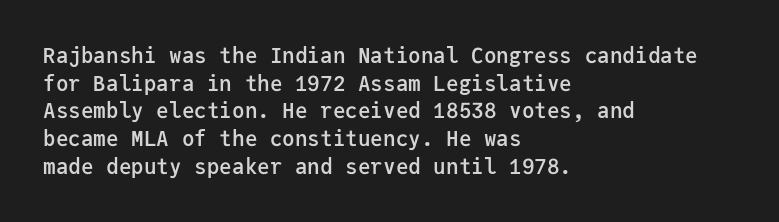
The image shows 21 px text type, upright; set left-aligned, normal line spacing (1.32x), normal letter spacing, not underlined.
